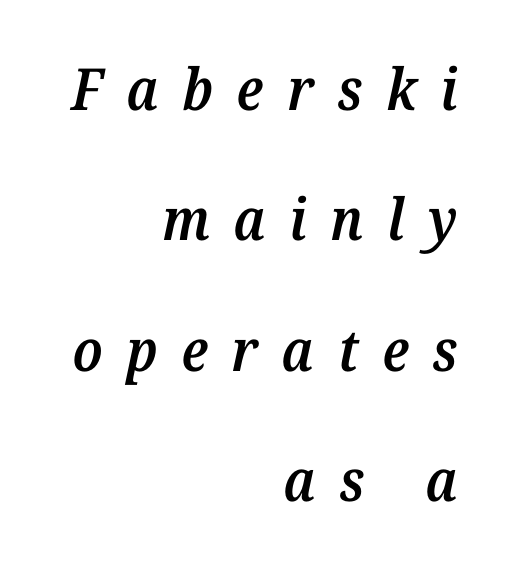
Short note: letters widely spaced. Every letter is mildly thick-stroked: semibold rather than bold. This sample has the flowing, uneven cadence of proportional lettering. The space directly below the letters is spotless.
